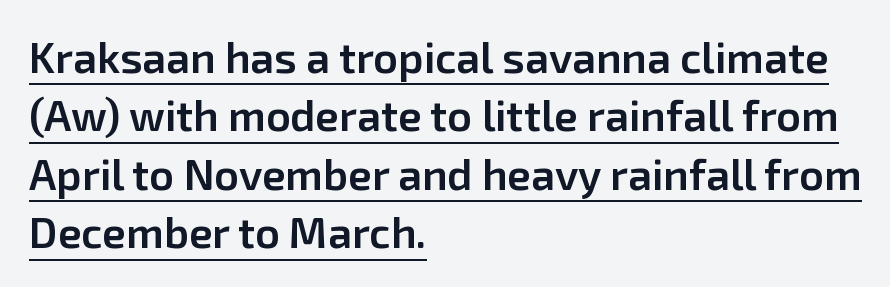
Q: Is the text bold? A: Semi-bold.
Q: Is the text italic (slanted)? A: No, it is upright.
Q: Is the typeface a serif or a sans-serif typeface? A: Sans-serif.
Q: Is the text underlined? A: Yes.
Q: How is the paragraph aligned? A: Left-aligned.
Q: Is the spacing between letters normal or unusually wide? A: Normal.
Q: Is the spacing between lines tight, normal or loose? A: Normal.
Q: Width (condensed, normal, or wide)? A: Normal.
Q: Stroke contrast? A: Low.
Q: x-height? A: Medium.
Q: Monospaced? A: No.
